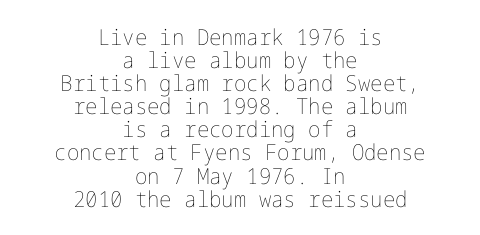
Q: Is the text bold? A: No.
Q: Is the text italic (slanted)? A: No, it is upright.
Q: Is the text underlined? A: No.
Q: How is the paragraph aligned? A: Centered.
Q: Is the spacing between letters normal or unusually wide? A: Normal.
Q: Is the spacing between lines tight, normal or loose? A: Tight.
